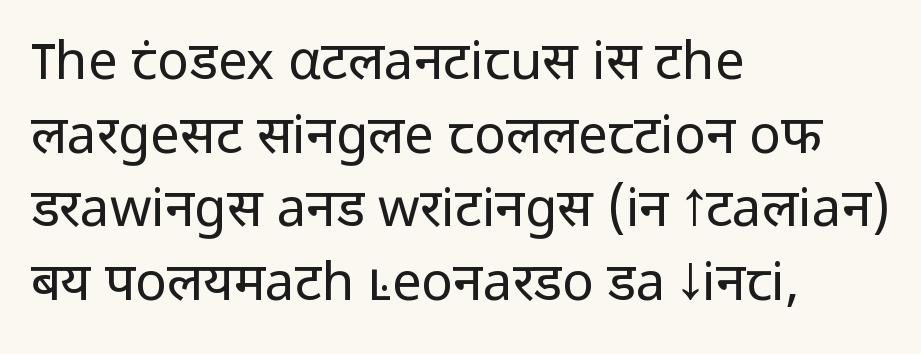
{"serif": "no", "italic": "no", "bold": "no", "weight": "regular", "width": "normal", "stroke_contrast": "low", "x_height": "medium", "monospaced": "no", "underline": "no", "align": "left", "line_spacing": "normal", "line_spacing_ratio": 1.39, "letter_spacing": "normal", "letter_spacing_em": 0.0, "glyph_px": 53}
